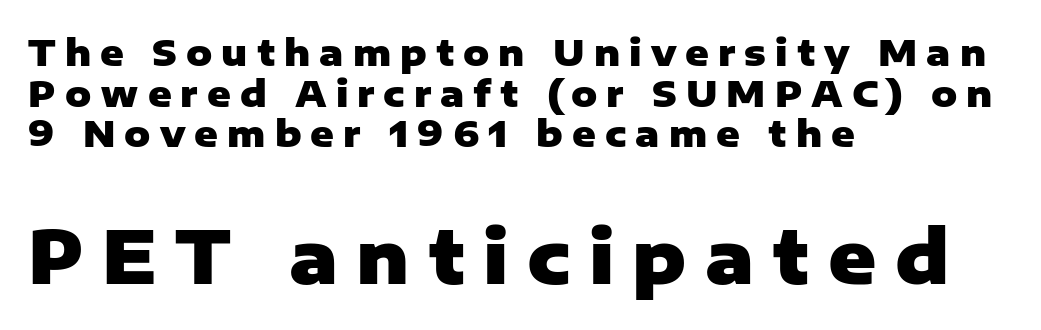
The image shows 73 px heavy sans-serif type, upright; set left-aligned, tight line spacing (1.13x), unusually wide letter spacing (+0.25 em), not underlined; the second (bottom) block is 2.03x larger; low stroke contrast and a medium x-height.
